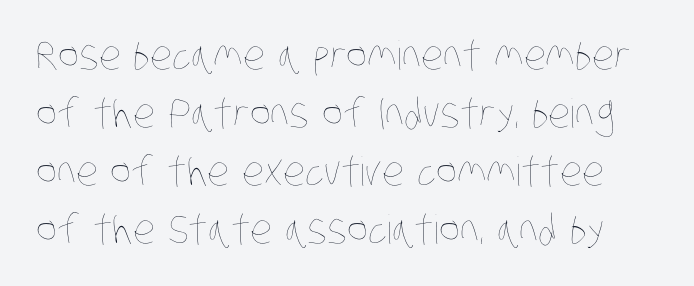
The image shows 40 px thin, condensed type; set normal line spacing (1.45x), normal letter spacing, not underlined; low stroke contrast and a large x-height.
